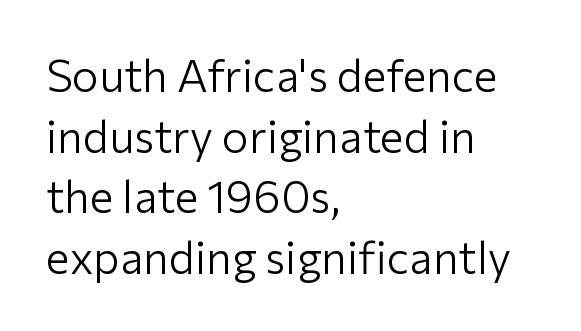
{"serif": "no", "italic": "no", "bold": "no", "weight": "light", "width": "normal", "stroke_contrast": "low", "x_height": "medium", "monospaced": "no", "underline": "no", "align": "left", "line_spacing": "normal", "line_spacing_ratio": 1.35, "letter_spacing": "normal", "letter_spacing_em": 0.0, "glyph_px": 45}
